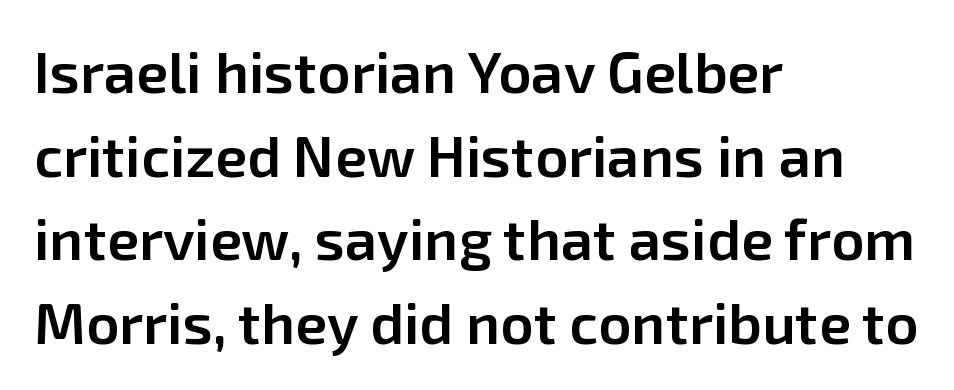
Q: Is the text bold? A: Semi-bold.
Q: Is the text italic (slanted)? A: No, it is upright.
Q: Is the typeface a serif or a sans-serif typeface? A: Sans-serif.
Q: Is the text underlined? A: No.
Q: How is the paragraph aligned? A: Left-aligned.
Q: Is the spacing between letters normal or unusually wide? A: Normal.
Q: Is the spacing between lines tight, normal or loose? A: Normal.
Q: Width (condensed, normal, or wide)? A: Normal.
Q: Stroke contrast? A: Low.
Q: x-height? A: Medium.
Q: Monospaced? A: No.
